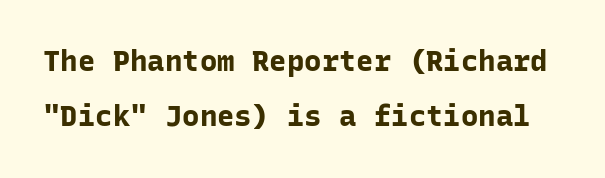
Q: Is the text bold? A: Yes.
Q: Is the text italic (slanted)? A: No, it is upright.
Q: Is the typeface a serif or a sans-serif typeface? A: Sans-serif.
Q: Is the text underlined? A: No.
Q: Is the spacing between letters normal or unusually wide? A: Normal.
Q: Is the spacing between lines tight, normal or loose? A: Loose.
Q: Width (condensed, normal, or wide)? A: Normal.
Q: Stroke contrast? A: Low.
Q: x-height? A: Medium.
Q: Monospaced? A: Yes.
